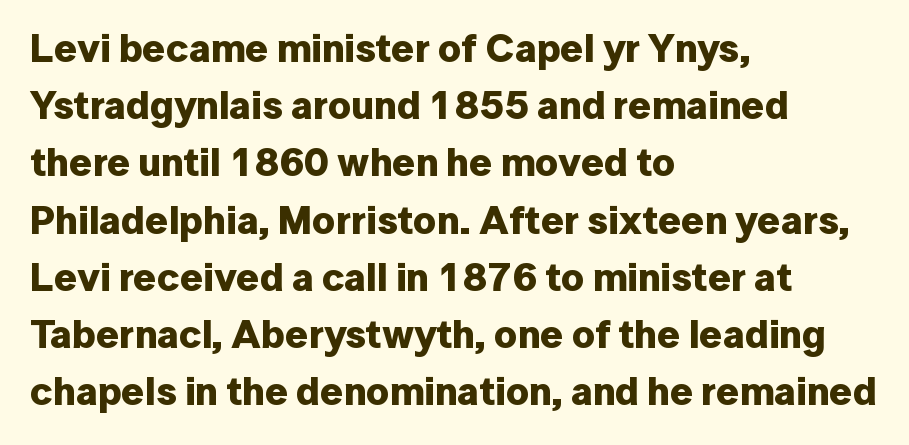
The image shows 40 px bold sans-serif type, upright; set left-aligned, normal line spacing (1.43x), normal letter spacing, not underlined; low stroke contrast and a medium x-height.
